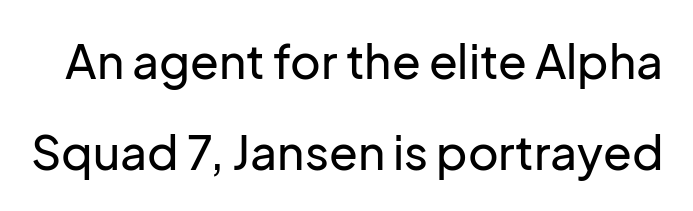
Q: Is the text italic (slanted)? A: No, it is upright.
Q: Is the typeface a serif or a sans-serif typeface? A: Sans-serif.
Q: Is the text underlined? A: No.
Q: Is the spacing between letters normal or unusually wide? A: Normal.
Q: Is the spacing between lines tight, normal or loose? A: Loose.
Q: Width (condensed, normal, or wide)? A: Normal.
Q: Stroke contrast? A: Low.
Q: x-height? A: Medium.
Q: Monospaced? A: No.
